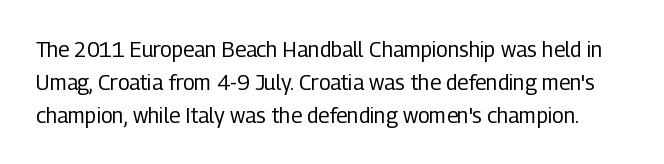
{"italic": "no", "bold": "no", "underline": "no", "line_spacing": "normal", "line_spacing_ratio": 1.57, "letter_spacing": "normal", "letter_spacing_em": 0.0, "glyph_px": 21}
